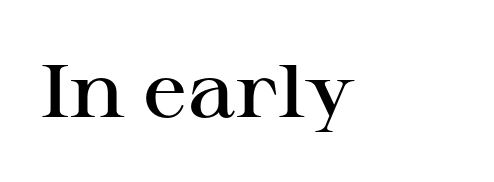
Q: Is the text bold? A: Semi-bold.
Q: Is the text italic (slanted)? A: No, it is upright.
Q: Is the typeface a serif or a sans-serif typeface? A: Serif.
Q: Is the text underlined? A: No.
Q: Is the spacing between letters normal or unusually wide? A: Normal.
Q: Width (condensed, normal, or wide)? A: Wide.
Q: Stroke contrast? A: High.
Q: x-height? A: Medium.
Q: Monospaced? A: No.
